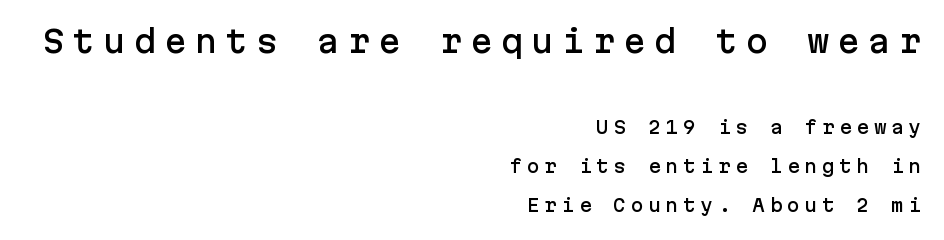
{"serif": "no", "italic": "no", "width": "normal", "stroke_contrast": "low", "x_height": "medium", "underline": "no", "align": "right", "line_spacing": "loose", "line_spacing_ratio": 2.32, "letter_spacing": "wide", "letter_spacing_em": 0.27, "larger_block": "first", "size_ratio": 1.76, "glyph_px": 30}
